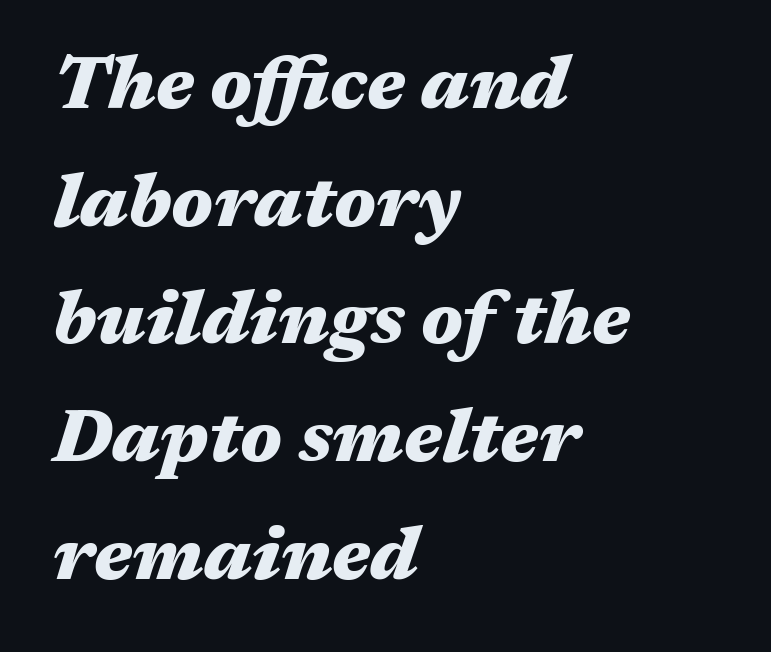
Each letter keeps its own natural width here, so spacing adapts to shape. The space directly below the letters is spotless. Its strokes are broad and dark, the hallmark of bold type. All the whitespace from short lines collects on the right.
